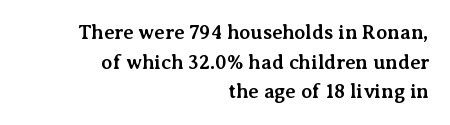
The image shows 20 px bold type, upright; set right-aligned, normal line spacing (1.48x), normal letter spacing, not underlined.
